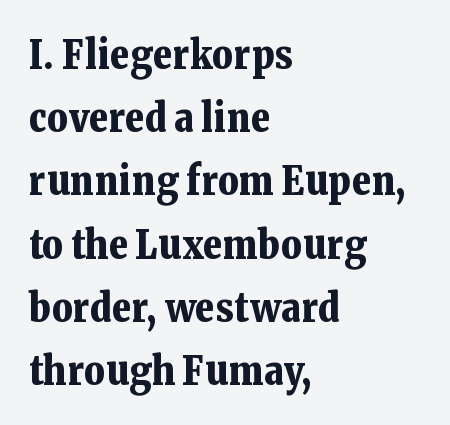
Q: Is the text bold? A: Yes.
Q: Is the text italic (slanted)? A: No, it is upright.
Q: Is the typeface a serif or a sans-serif typeface? A: Serif.
Q: Is the text underlined? A: No.
Q: How is the paragraph aligned? A: Left-aligned.
Q: Is the spacing between letters normal or unusually wide? A: Normal.
Q: Is the spacing between lines tight, normal or loose? A: Normal.
Q: Width (condensed, normal, or wide)? A: Normal.
Q: Stroke contrast? A: Low.
Q: x-height? A: Medium.
Q: Monospaced? A: No.
